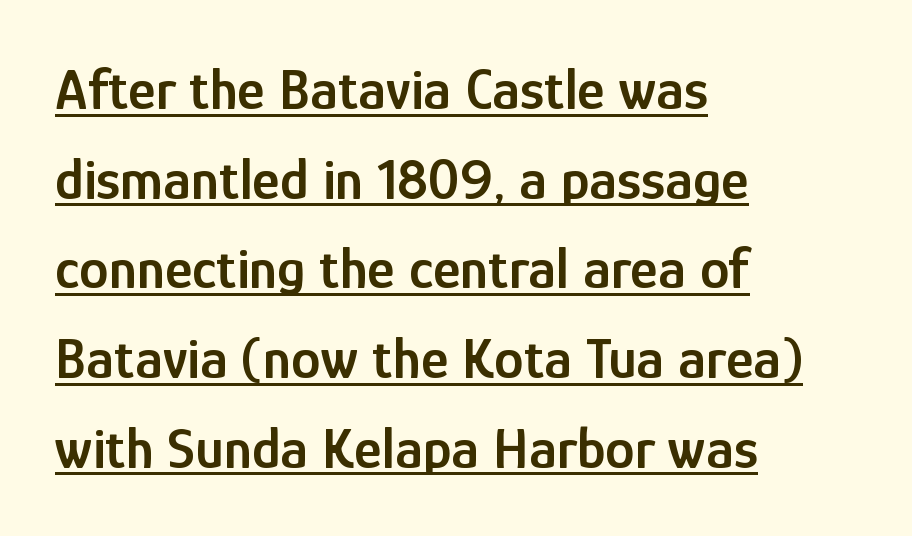
Visually the block forms a straight wall on the left and a jagged coastline on the right. The rendering keeps characters at their native spacing. Stems and bowls a touch heavier than normal — semibold. In terms of letterform style, serifs are entirely absent. These lines sit exactly where default settings would place them.
